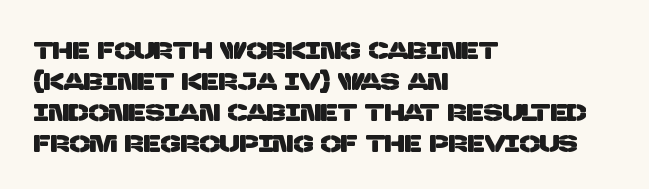
Q: Is the text underlined? A: No.
Q: How is the paragraph aligned? A: Left-aligned.
Q: Is the spacing between letters normal or unusually wide? A: Normal.
Q: Is the spacing between lines tight, normal or loose? A: Normal.
